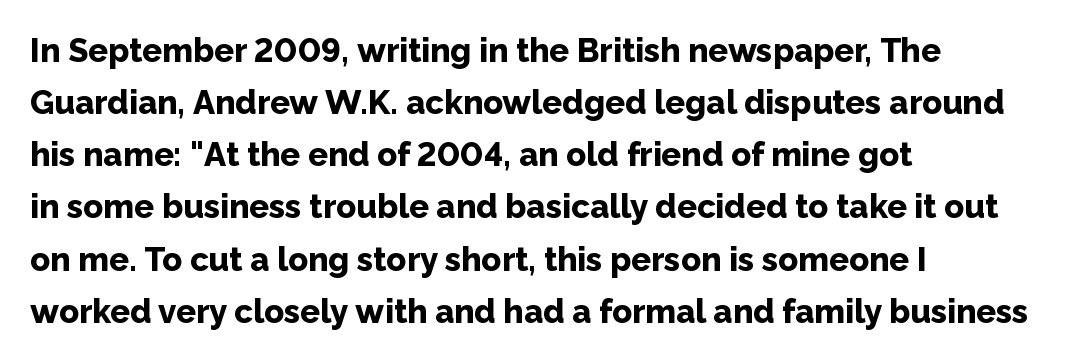
{"serif": "no", "italic": "no", "bold": "yes", "weight": "bold", "width": "normal", "stroke_contrast": "low", "x_height": "medium", "monospaced": "no", "underline": "no", "align": "left", "line_spacing": "normal", "line_spacing_ratio": 1.58, "letter_spacing": "normal", "letter_spacing_em": 0.0, "glyph_px": 33}
